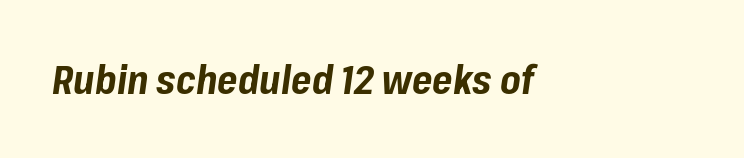
Tracking here is standard; glyphs follow each other at the usual distance. Descenders hang freely into open space. The whole block is typeset with a tilt. Varying glyph widths throughout — classic text-font behaviour. Bold? Absolutely — the strokes are thick and heavy.
